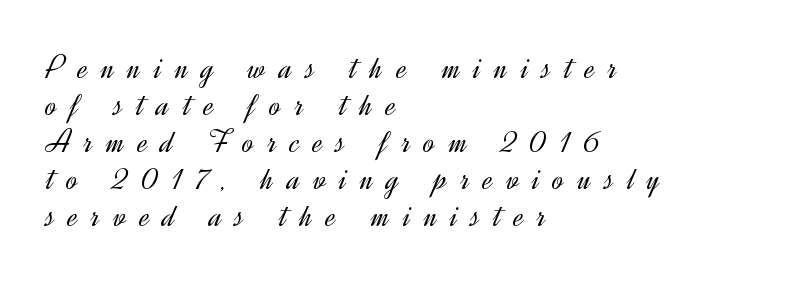
Anything drawn beneath the words? Only blank space. The typeface has the unassuming heft of standard copy or less. The designer went with a sans here, leaving each stem footless. Leading: reduced.
